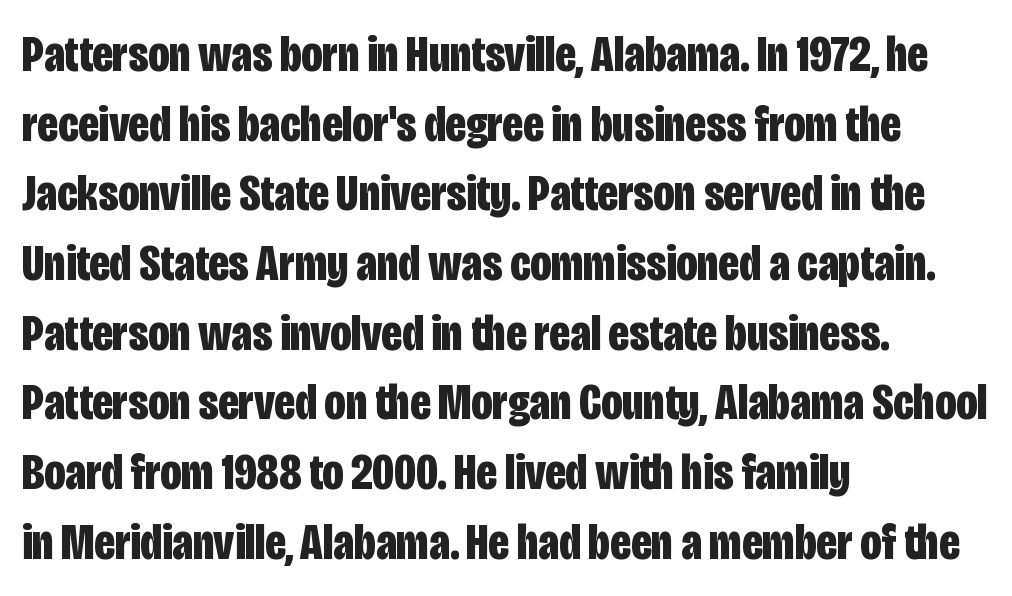
{"serif": "no", "italic": "no", "bold": "yes", "weight": "bold", "width": "condensed", "stroke_contrast": "low", "x_height": "large", "monospaced": "no", "underline": "no", "align": "left", "line_spacing": "normal", "line_spacing_ratio": 1.34, "letter_spacing": "normal", "letter_spacing_em": 0.0, "glyph_px": 52}
